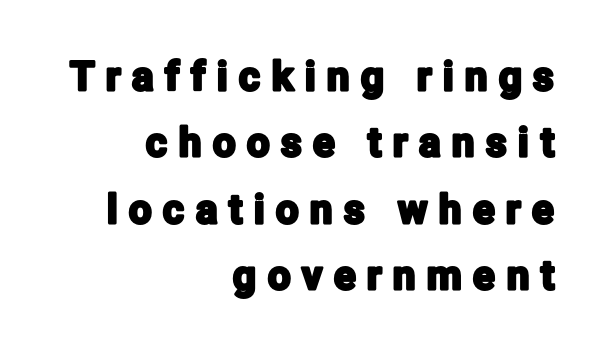
{"serif": "no", "italic": "no", "width": "condensed", "stroke_contrast": "low", "x_height": "medium", "monospaced": "no", "underline": "no", "align": "right", "line_spacing": "normal", "line_spacing_ratio": 1.66, "letter_spacing": "wide", "letter_spacing_em": 0.29, "glyph_px": 40}
